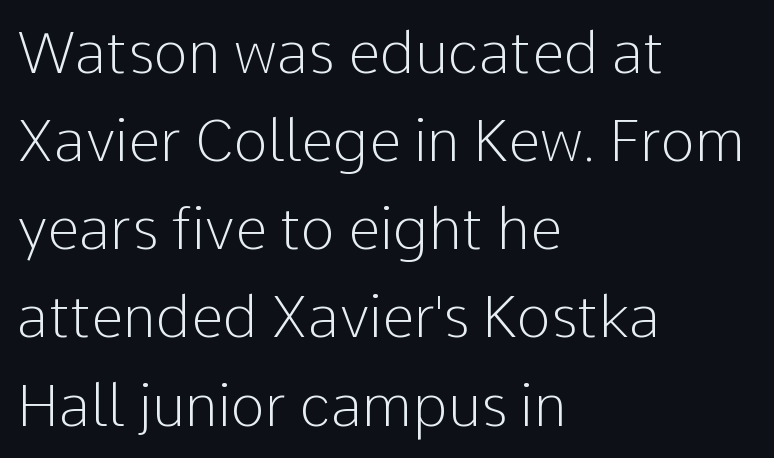
{"serif": "no", "italic": "no", "bold": "no", "weight": "light", "width": "normal", "stroke_contrast": "low", "x_height": "medium", "monospaced": "no", "underline": "no", "align": "left", "line_spacing": "normal", "line_spacing_ratio": 1.52, "letter_spacing": "normal", "letter_spacing_em": 0.0, "glyph_px": 58}
